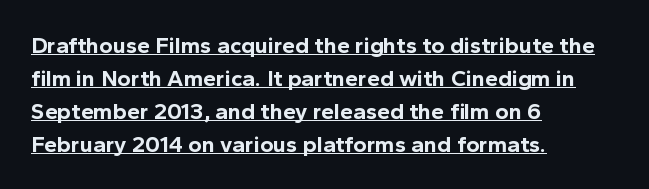
Q: Is the text bold? A: Yes.
Q: Is the text italic (slanted)? A: No, it is upright.
Q: Is the text underlined? A: Yes.
Q: How is the paragraph aligned? A: Left-aligned.
Q: Is the spacing between letters normal or unusually wide? A: Normal.
Q: Is the spacing between lines tight, normal or loose? A: Normal.
